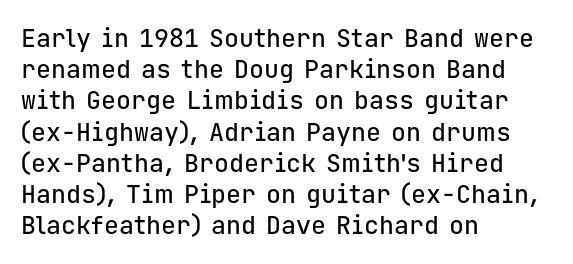
The image shows 25 px text type, upright; set left-aligned, normal line spacing (1.25x), normal letter spacing, not underlined.
